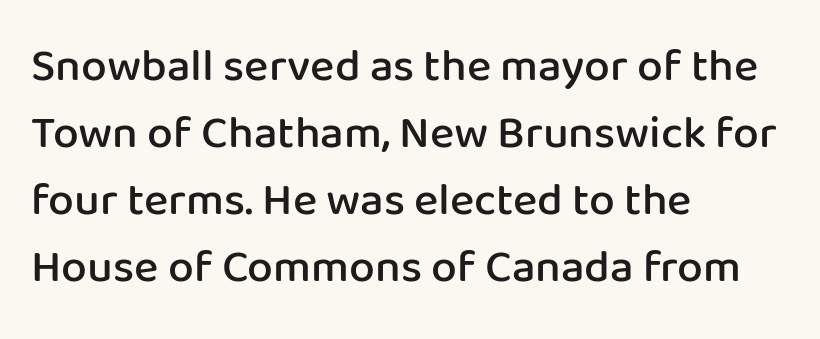
Line spacing here is normal. In terms of posture, this sample is upright. On the weight axis this lands at semibold, roughly 600. Horizontal alignment here is leftward, the default for most running prose. Here the glyphs are tracked normally, forming tight word shapes. This sample has the flowing, uneven cadence of proportional lettering.
